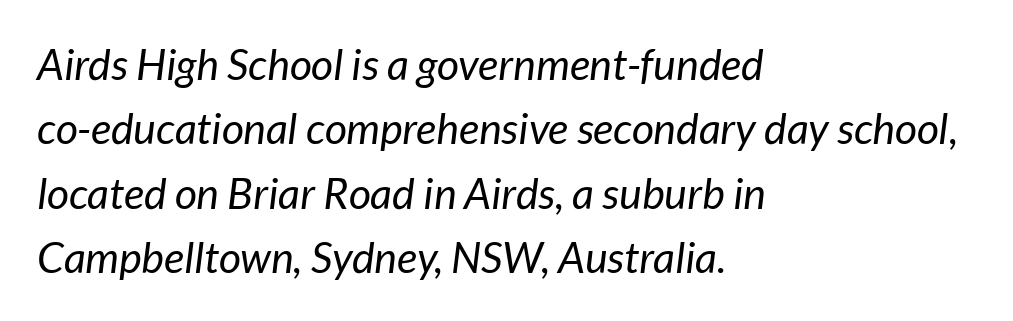
The image shows 43 px regular-weight type, italic (leaning right); set left-aligned, normal line spacing (1.5x), normal letter spacing, not underlined; low stroke contrast and a medium x-height.
